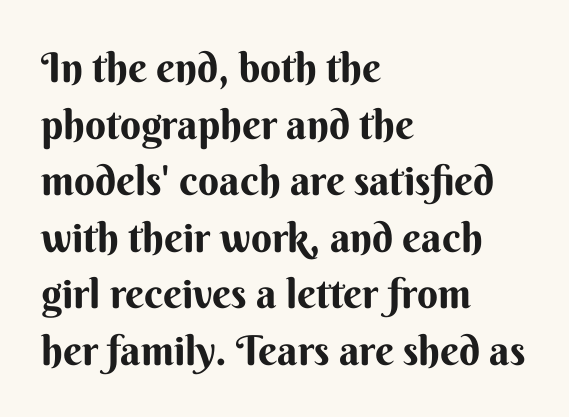
Q: Is the text bold? A: Yes.
Q: Is the text italic (slanted)? A: No, it is upright.
Q: Is the typeface a serif or a sans-serif typeface? A: Sans-serif.
Q: Is the text underlined? A: No.
Q: How is the paragraph aligned? A: Left-aligned.
Q: Is the spacing between letters normal or unusually wide? A: Normal.
Q: Is the spacing between lines tight, normal or loose? A: Normal.
Q: Width (condensed, normal, or wide)? A: Normal.
Q: Stroke contrast? A: Medium.
Q: x-height? A: Small.
Q: Monospaced? A: No.
